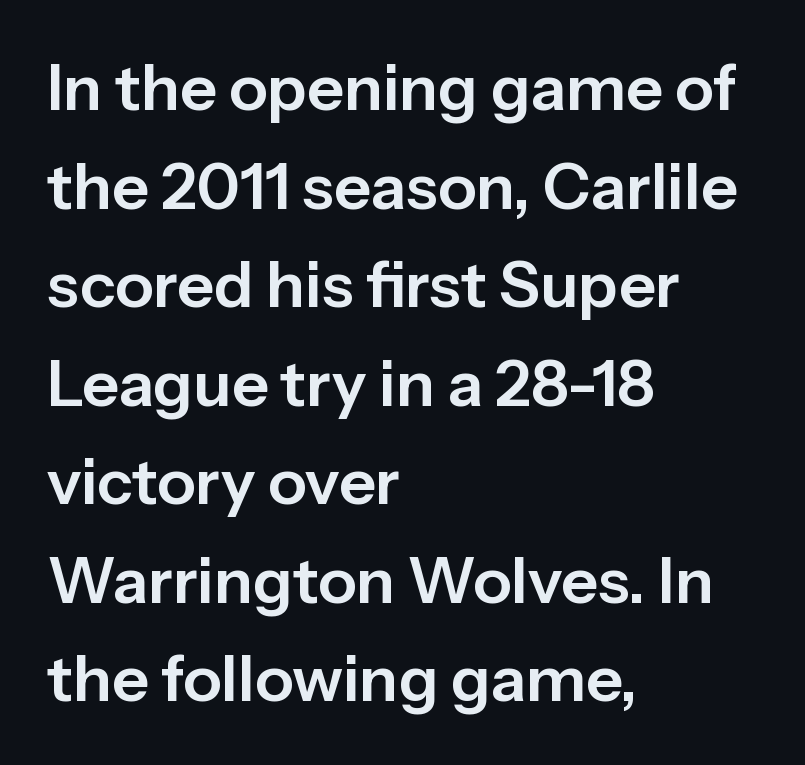
The image shows 64 px sans-serif type, upright; set left-aligned, normal line spacing (1.54x), normal letter spacing, not underlined; low stroke contrast and a medium x-height.
